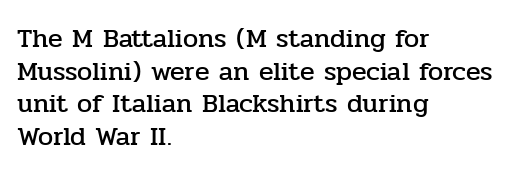
Words float on clear page, feet unadorned. Words appear dense and cohesive because spacing is normal. The lettering holds an erect, upright posture throughout. If you drew a ruler down the left edge, every line would touch it.
